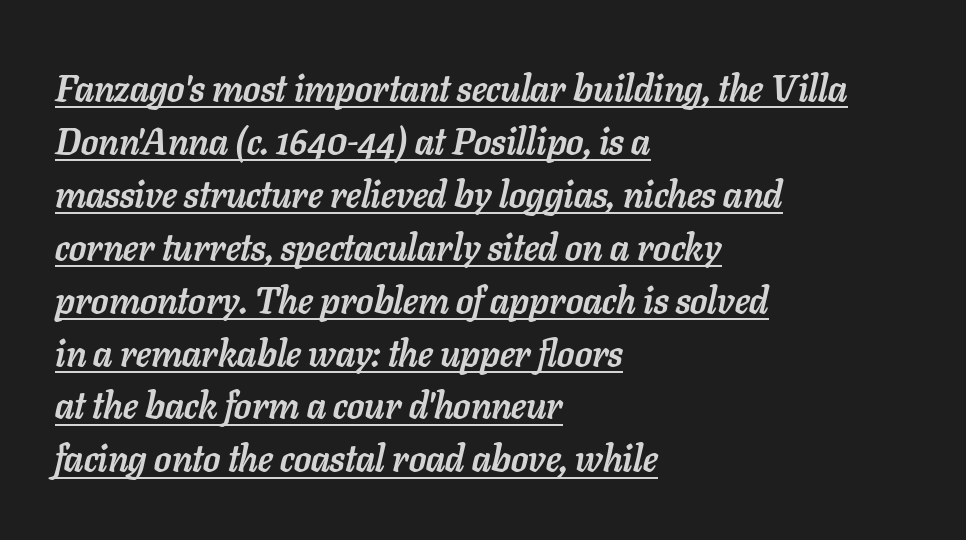
The image shows 37 px semibold type, italic (leaning right); set left-aligned, normal line spacing (1.43x), normal letter spacing, underlined; low stroke contrast and a medium x-height.
